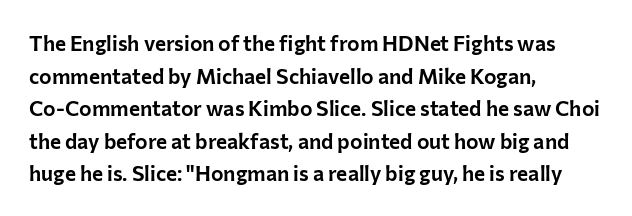
{"italic": "no", "underline": "no", "align": "left", "line_spacing": "normal", "line_spacing_ratio": 1.55, "letter_spacing": "normal", "letter_spacing_em": 0.0, "glyph_px": 21}
